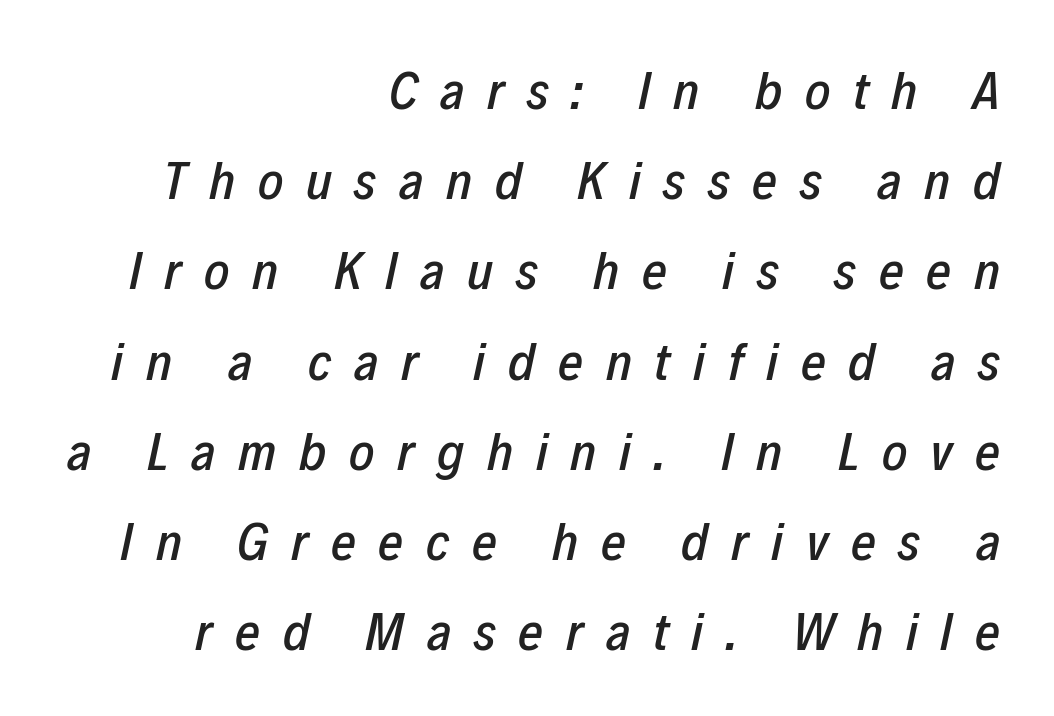
Q: Is the text italic (slanted)? A: Yes, it leans right by about 12 degrees.
Q: Is the text underlined? A: No.
Q: How is the paragraph aligned? A: Right-aligned.
Q: Is the spacing between letters normal or unusually wide? A: Unusually wide.
Q: Is the spacing between lines tight, normal or loose? A: Normal.
Q: Width (condensed, normal, or wide)? A: Condensed.
Q: Stroke contrast? A: Low.
Q: x-height? A: Medium.
Q: Monospaced? A: No.
